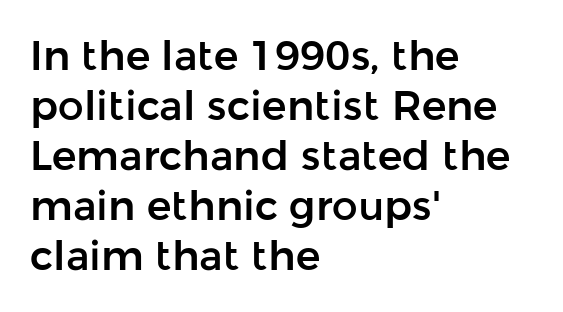
Quick note: underline off. Observe the absence of serifs on each vertical stroke in this sample. Notice how the passage keeps a crisp vertical edge on the left only. If you drew a line through each stem, it would be perfectly vertical. Nothing unusual about the tracking: characters are spaced as the font intends.
